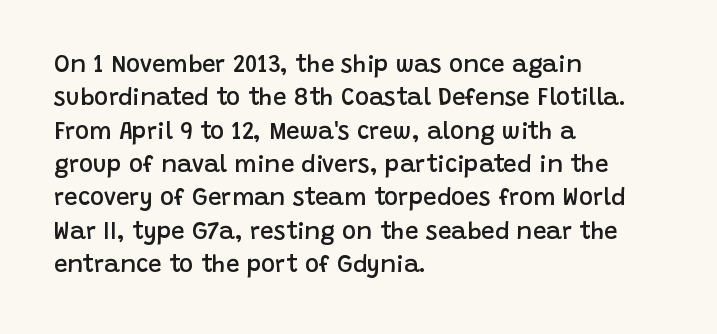
The image shows 24 px text type, upright; set left-aligned, normal line spacing (1.39x), normal letter spacing, not underlined.
